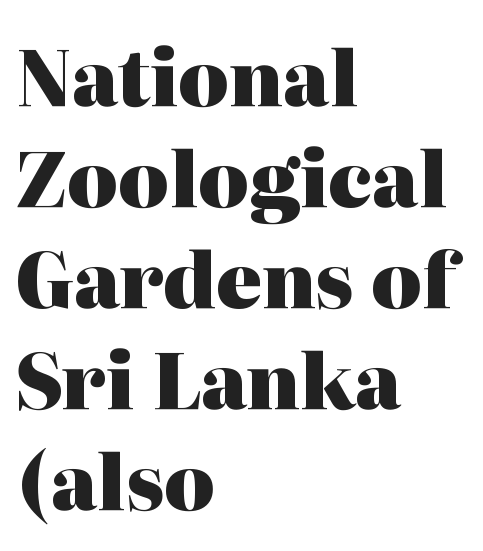
The image shows 76 px heavy serif type, upright; set left-aligned, normal line spacing (1.33x), normal letter spacing, not underlined; high stroke contrast and a medium x-height.
